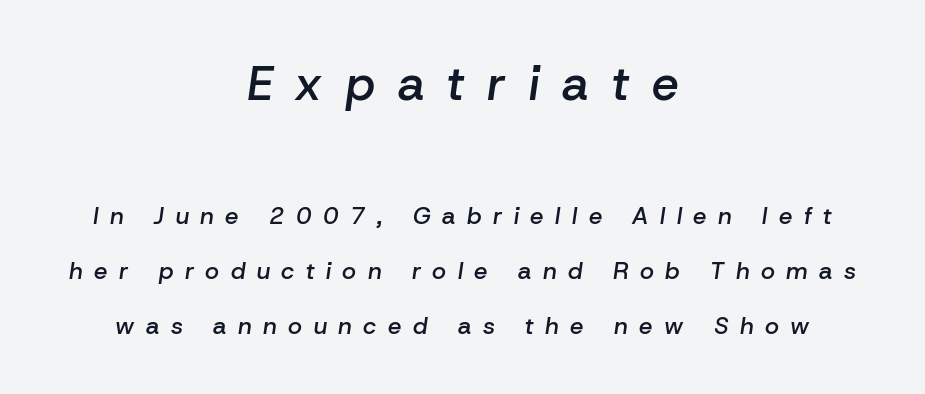
Posture: slanted. Notice the wide empty band between every row — that's loose leading. Spacing verdict: proportional, widths tailored to each character. The rag falls on both sides of this text block equally. Lines of text with bare space underneath. Of the two passages, the one on top uses the larger point size.
